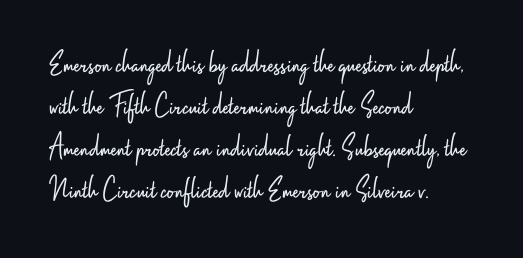
{"serif": "no", "bold": "no", "weight": "light", "width": "condensed", "stroke_contrast": "low", "x_height": "small", "monospaced": "no", "underline": "no", "align": "left", "line_spacing": "normal", "line_spacing_ratio": 1.27, "letter_spacing": "normal", "letter_spacing_em": 0.0, "glyph_px": 33}
